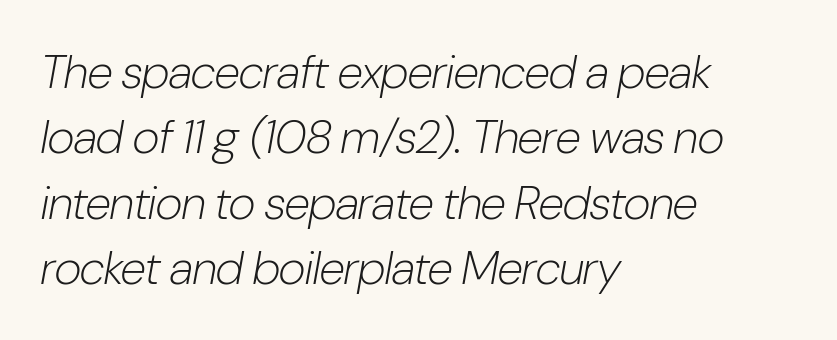
The image shows 47 px light, condensed type, italic (leaning right); set left-aligned, normal line spacing (1.39x), normal letter spacing, not underlined; low stroke contrast and a medium x-height.
